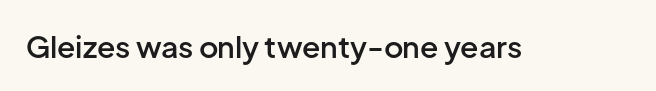
The image shows 30 px semibold sans-serif type, upright; set normal letter spacing, not underlined; low stroke contrast and a medium x-height.
